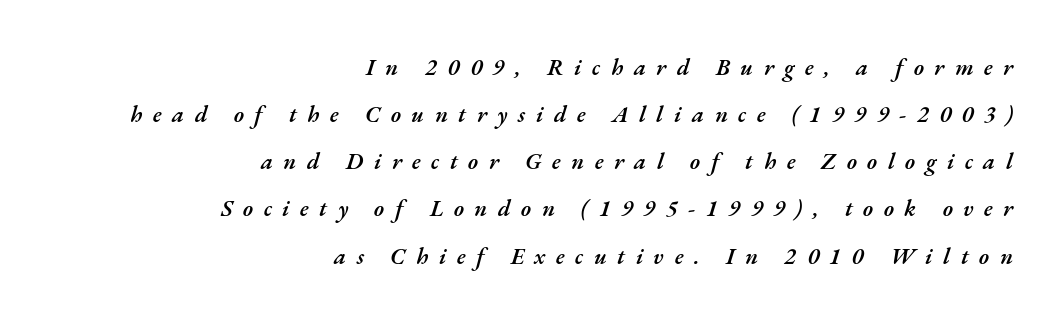
{"italic": "yes", "lean": "right", "slant_degrees": 17, "bold": "semi", "underline": "no", "align": "right", "line_spacing": "loose", "line_spacing_ratio": 2.05, "letter_spacing": "wide", "letter_spacing_em": 0.46, "glyph_px": 23}
